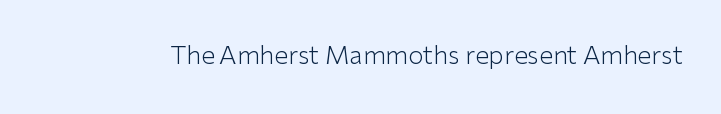
Q: Is the text bold? A: No.
Q: Is the text italic (slanted)? A: No, it is upright.
Q: Is the text underlined? A: No.
Q: Is the spacing between letters normal or unusually wide? A: Normal.
